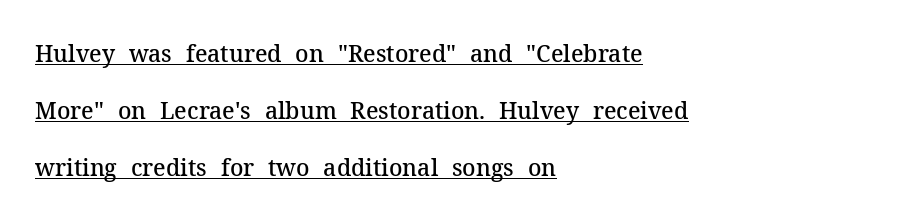
Q: Is the text bold? A: Semi-bold.
Q: Is the text italic (slanted)? A: No, it is upright.
Q: Is the text underlined? A: Yes.
Q: How is the paragraph aligned? A: Left-aligned.
Q: Is the spacing between letters normal or unusually wide? A: Normal.
Q: Is the spacing between lines tight, normal or loose? A: Loose.
